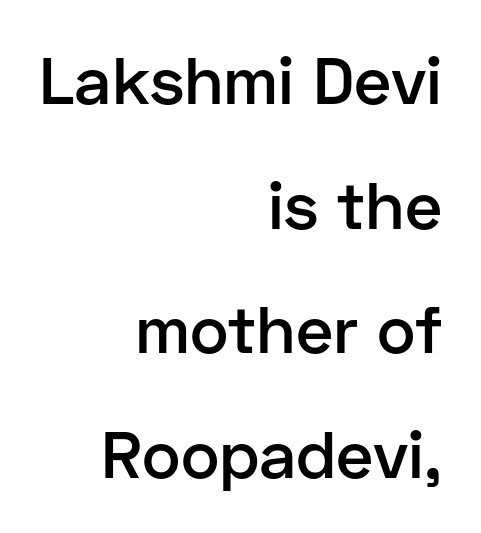
Strokes here are thickened, but only to semibold level. In CSS terms this would be text-align: right. Short note: letters normally spaced. Think of a printed novel: that variable character pitch is what you see here. Nothing sits at the stroke ends, so this counts as sans-serif.
